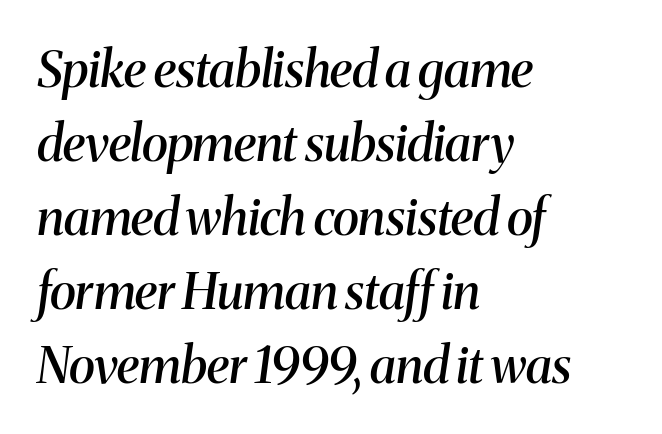
The image shows 50 px semibold serif type, italic (leaning right); set left-aligned, normal line spacing (1.48x), normal letter spacing, not underlined; medium stroke contrast and a medium x-height.
